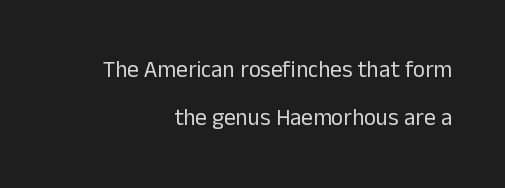
{"italic": "no", "bold": "no", "underline": "no", "align": "right", "line_spacing": "loose", "line_spacing_ratio": 2.08, "letter_spacing": "normal", "letter_spacing_em": 0.0, "glyph_px": 23}
